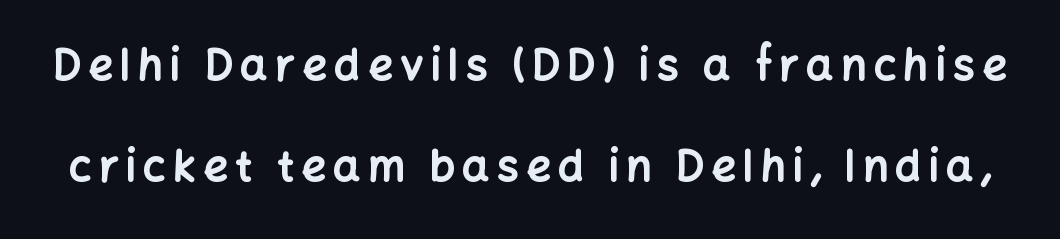
Q: Is the text bold? A: Yes.
Q: Is the text italic (slanted)? A: No, it is upright.
Q: Is the typeface a serif or a sans-serif typeface? A: Sans-serif.
Q: Is the text underlined? A: No.
Q: Is the spacing between lines tight, normal or loose? A: Loose.
Q: Width (condensed, normal, or wide)? A: Normal.
Q: Stroke contrast? A: Low.
Q: x-height? A: Medium.
Q: Monospaced? A: No.
